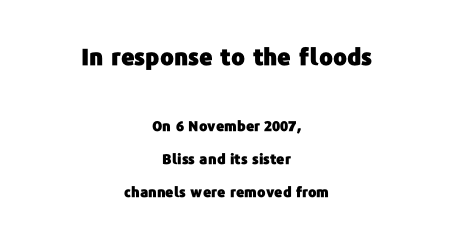
The face used here appears at its bigger size in the upper chunk. The compositor balanced each line on the midline. The space directly below the letters is spotless. Short note: letters normally spaced. Baseline-to-baseline distance is far greater than the letter height. If you drew a line through each stem, it would be perfectly vertical.
